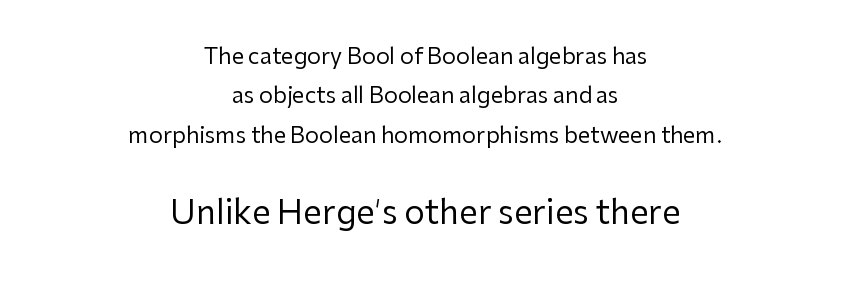
Q: Is the text bold? A: No.
Q: Is the text italic (slanted)? A: No, it is upright.
Q: Is the typeface a serif or a sans-serif typeface? A: Sans-serif.
Q: Is the text underlined? A: No.
Q: How is the paragraph aligned? A: Centered.
Q: Is the spacing between letters normal or unusually wide? A: Normal.
Q: Which block of text is set in a larger size, the first (top) or the second (bottom)? A: The second (bottom) one.
Q: Width (condensed, normal, or wide)? A: Normal.
Q: Stroke contrast? A: Low.
Q: x-height? A: Medium.
Q: Monospaced? A: No.
